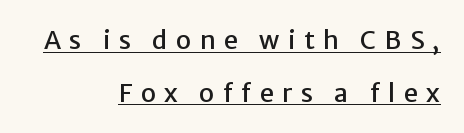
{"italic": "no", "underline": "yes", "align": "right", "line_spacing": "loose", "line_spacing_ratio": 2.11, "letter_spacing": "wide", "letter_spacing_em": 0.34, "glyph_px": 25}
